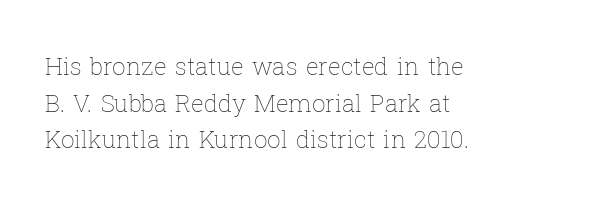
Standard letterfit; no display-style spreading of the glyphs. No chunkiness to these letters — they're not bold. This is roman type, the default non-slanted kind. Does the copy run flush right? No — it runs flush left.
